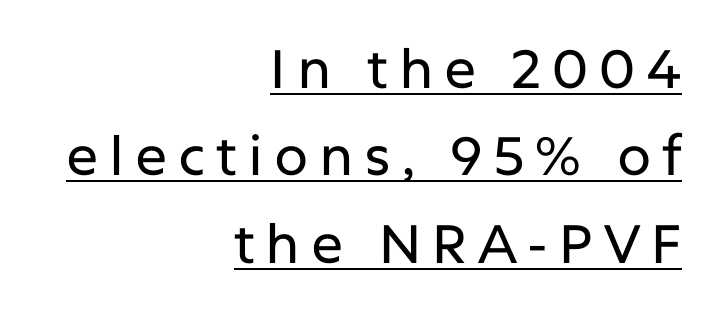
Q: Is the text italic (slanted)? A: No, it is upright.
Q: Is the typeface a serif or a sans-serif typeface? A: Sans-serif.
Q: Is the text underlined? A: Yes.
Q: How is the paragraph aligned? A: Right-aligned.
Q: Is the spacing between letters normal or unusually wide? A: Unusually wide.
Q: Is the spacing between lines tight, normal or loose? A: Normal.
Q: Width (condensed, normal, or wide)? A: Normal.
Q: Stroke contrast? A: Low.
Q: x-height? A: Medium.
Q: Monospaced? A: No.
